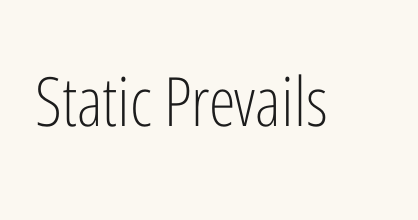
The image shows 68 px light, condensed sans-serif type, upright; set normal letter spacing, not underlined; low stroke contrast and a medium x-height.
